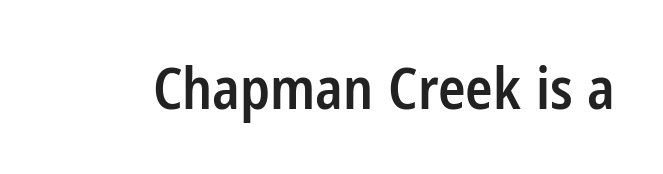
Q: Is the text bold? A: Semi-bold.
Q: Is the text italic (slanted)? A: No, it is upright.
Q: Is the typeface a serif or a sans-serif typeface? A: Sans-serif.
Q: Is the text underlined? A: No.
Q: Is the spacing between letters normal or unusually wide? A: Normal.
Q: Width (condensed, normal, or wide)? A: Condensed.
Q: Stroke contrast? A: Low.
Q: x-height? A: Medium.
Q: Monospaced? A: No.
